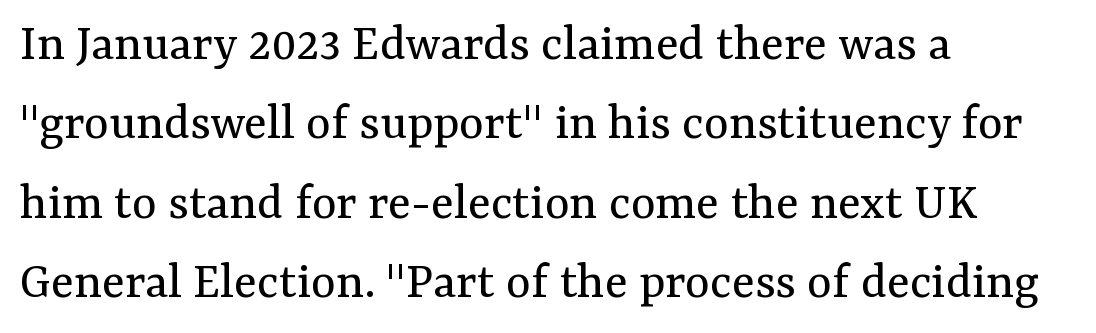
The axis of the letterforms is exactly vertical. This is serif lettering, the kind often seen in printed books. A clean baseline with only descenders dipping below it. Which margin do the lines hug? The left one — the right edge is uneven. The vertical gap from one line to the next is medium.
